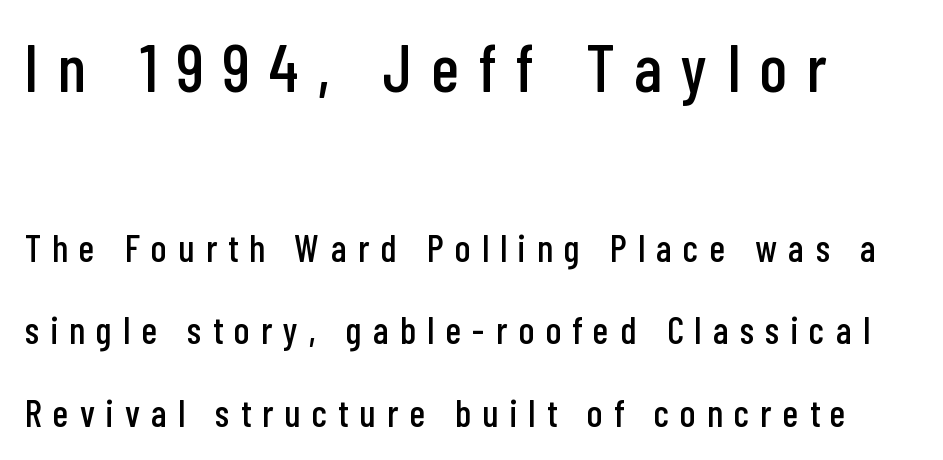
Q: Is the text italic (slanted)? A: No, it is upright.
Q: Is the typeface a serif or a sans-serif typeface? A: Sans-serif.
Q: Is the text underlined? A: No.
Q: How is the paragraph aligned? A: Left-aligned.
Q: Is the spacing between letters normal or unusually wide? A: Unusually wide.
Q: Is the spacing between lines tight, normal or loose? A: Loose.
Q: Which block of text is set in a larger size, the first (top) or the second (bottom)? A: The first (top) one.
Q: Width (condensed, normal, or wide)? A: Condensed.
Q: Stroke contrast? A: Low.
Q: x-height? A: Medium.
Q: Monospaced? A: No.
